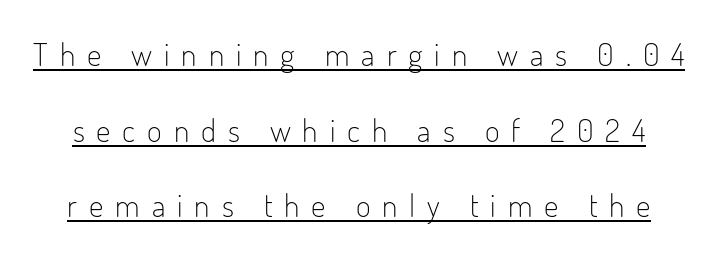
{"serif": "no", "italic": "no", "bold": "no", "weight": "light", "width": "condensed", "stroke_contrast": "low", "x_height": "small", "monospaced": "no", "underline": "yes", "line_spacing": "loose", "line_spacing_ratio": 2.36, "letter_spacing": "wide", "letter_spacing_em": 0.37, "glyph_px": 32}
